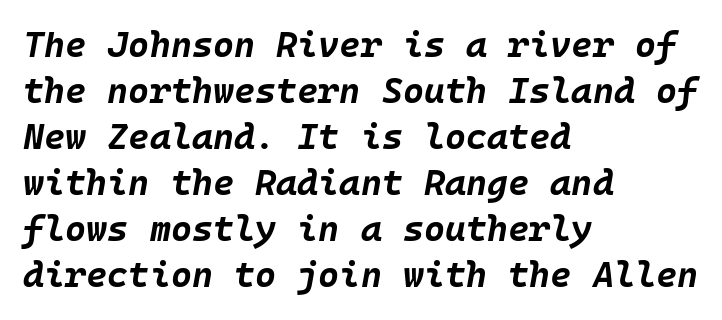
Underline: absent. Is the block centered? No — it sits flush against the left margin. Baseline-to-baseline distance is the conventional proportion of letter height. Heavy-handed strokes throughout: this text is bold. The tracking reads as untouched default to a designer's eye. The axis of the letterforms is tilted away from vertical.
